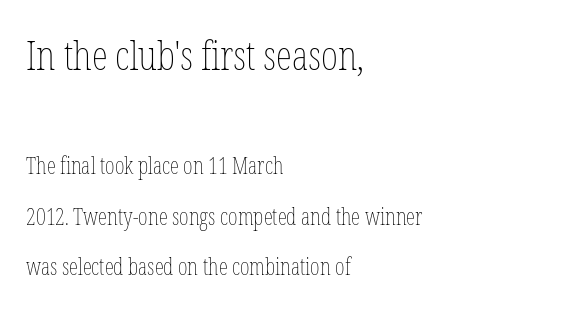
{"italic": "no", "bold": "no", "weight": "thin", "width": "condensed", "stroke_contrast": "low", "x_height": "medium", "monospaced": "no", "underline": "no", "align": "left", "line_spacing": "loose", "line_spacing_ratio": 2.2, "letter_spacing": "normal", "letter_spacing_em": 0.0, "larger_block": "first", "size_ratio": 1.78, "glyph_px": 41}
